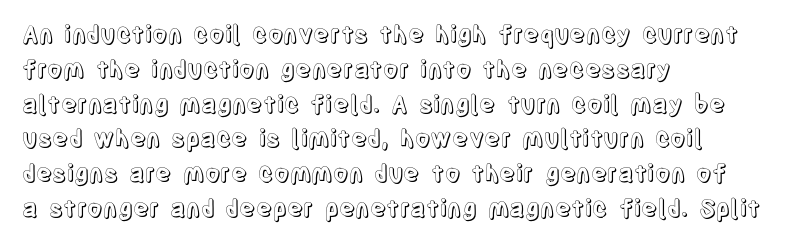
{"italic": "no", "underline": "no", "align": "left", "line_spacing": "normal", "line_spacing_ratio": 1.45, "letter_spacing": "normal", "letter_spacing_em": 0.0, "glyph_px": 24}
